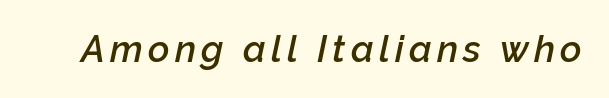
The image shows 37 px semibold type, italic (leaning right); set not underlined; low stroke contrast and a medium x-height.
